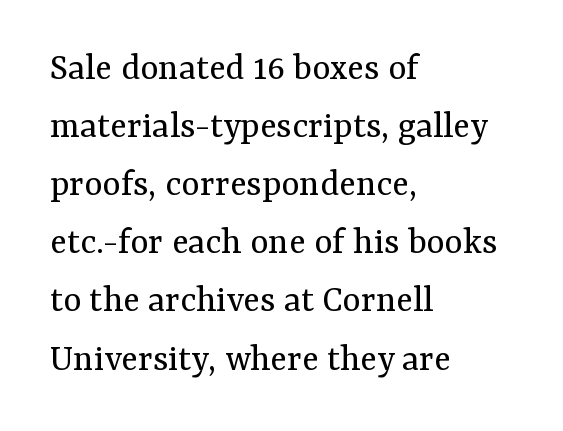
The font's upright variant was chosen for this text. Stroke terminals: seriffed. The face used here is proportionally spaced, like ordinary book or web type. Whoever set this chose a conventional vertical rhythm.
